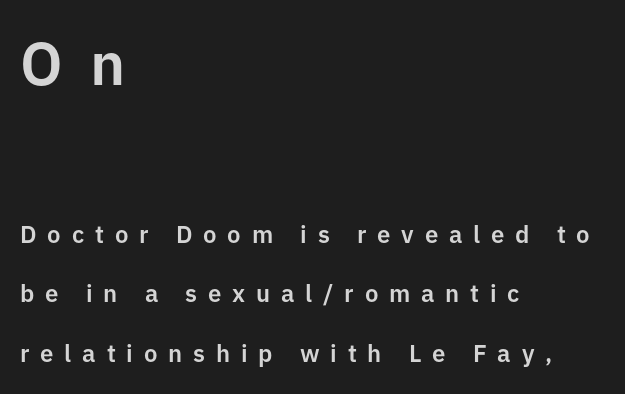
{"serif": "no", "italic": "no", "width": "normal", "stroke_contrast": "low", "x_height": "medium", "monospaced": "no", "underline": "no", "align": "left", "line_spacing": "loose", "line_spacing_ratio": 2.48, "letter_spacing": "wide", "letter_spacing_em": 0.45, "larger_block": "first", "size_ratio": 2.5, "glyph_px": 60}
